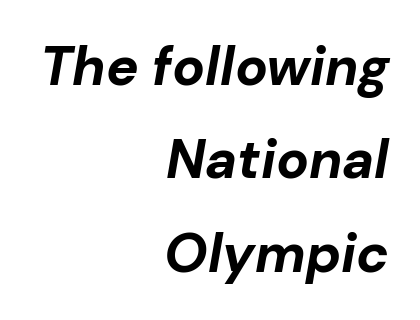
{"italic": "yes", "lean": "right", "slant_degrees": 10, "bold": "yes", "weight": "bold", "width": "normal", "stroke_contrast": "low", "x_height": "medium", "monospaced": "no", "underline": "no", "align": "right", "line_spacing_ratio": 1.73, "letter_spacing": "normal", "letter_spacing_em": 0.0, "glyph_px": 54}
